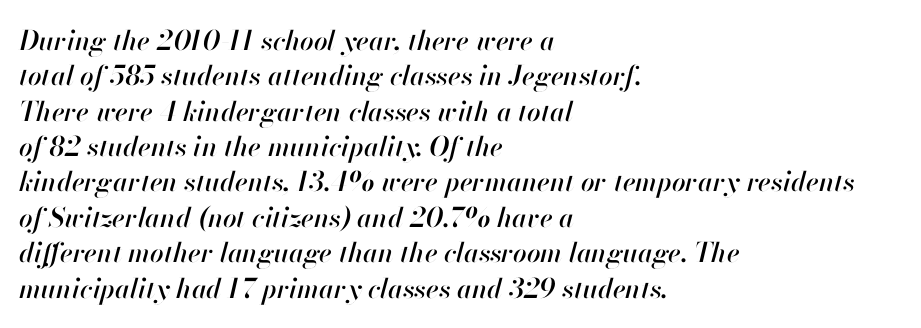
{"italic": "yes", "lean": "right", "slant_degrees": 13, "underline": "no", "align": "left", "line_spacing": "normal", "line_spacing_ratio": 1.31, "letter_spacing": "normal", "letter_spacing_em": 0.0, "glyph_px": 27}
